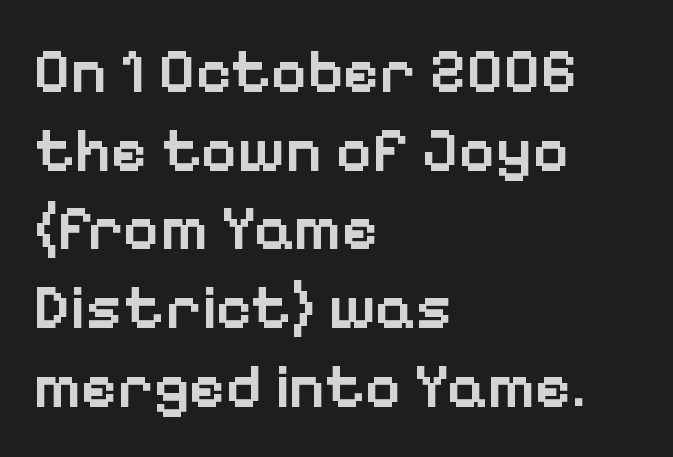
Think of a printed novel: that variable character pitch is what you see here. Typeset ragged right — the left edge is the straight one. This is the in-between weight designers call semibold or demi. Rule under the text: the space is simply empty. Leading: standard.
